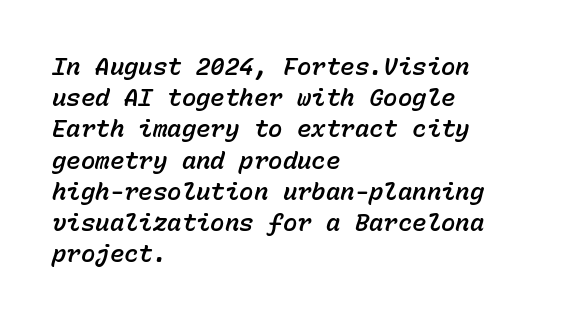
The image shows 24 px text type, italic (leaning right); set left-aligned, normal line spacing (1.3x), normal letter spacing, not underlined.
